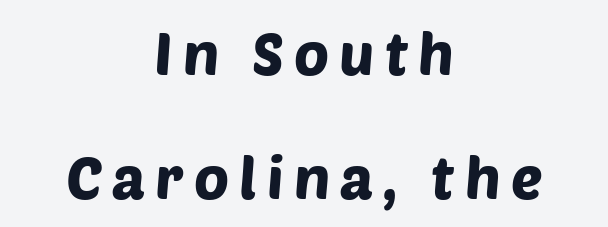
Q: Is the typeface a serif or a sans-serif typeface? A: Sans-serif.
Q: Is the text underlined? A: No.
Q: How is the paragraph aligned? A: Centered.
Q: Is the spacing between lines tight, normal or loose? A: Loose.
Q: Width (condensed, normal, or wide)? A: Normal.
Q: Stroke contrast? A: Low.
Q: x-height? A: Large.
Q: Monospaced? A: No.
